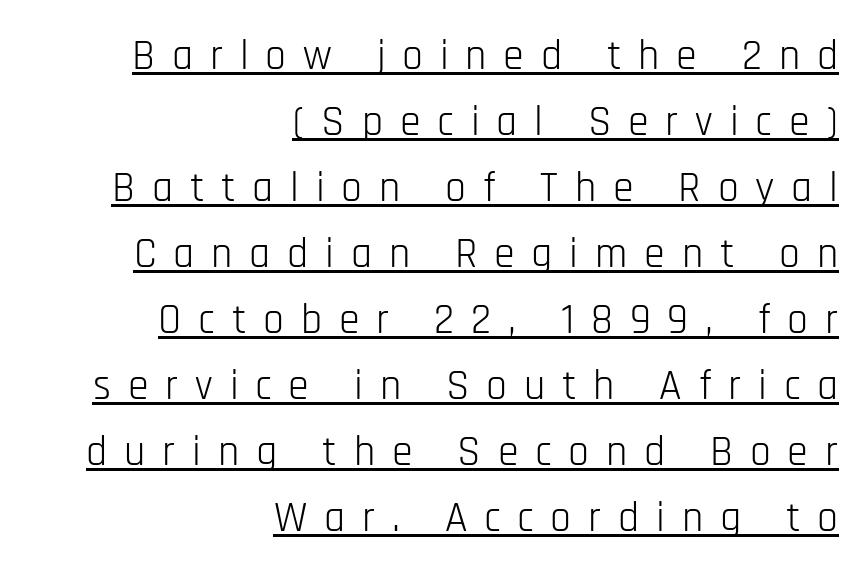
Q: Is the text bold? A: No.
Q: Is the text italic (slanted)? A: No, it is upright.
Q: Is the typeface a serif or a sans-serif typeface? A: Sans-serif.
Q: Is the text underlined? A: Yes.
Q: How is the paragraph aligned? A: Right-aligned.
Q: Is the spacing between letters normal or unusually wide? A: Unusually wide.
Q: Is the spacing between lines tight, normal or loose? A: Normal.
Q: Width (condensed, normal, or wide)? A: Condensed.
Q: Stroke contrast? A: Low.
Q: x-height? A: Large.
Q: Monospaced? A: No.
